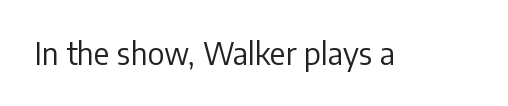
Nope, not italic — everything's standing straight. No letter is thick-stroked: the sample isn't bold. Plain, unruled lines of type. I'd call this a sans setting — the letters go barefoot. Here the designer chose a conventional face with non-uniform glyph widths. The tracking reads as untouched default to a designer's eye.
